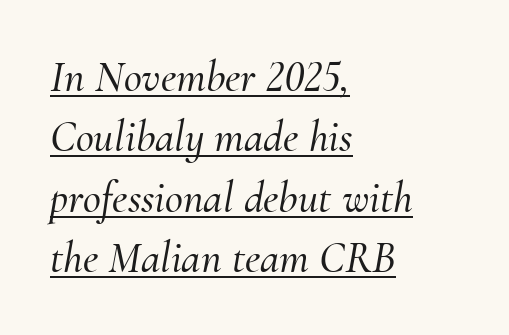
The image shows 44 px serif type, italic (leaning right); set left-aligned, normal line spacing (1.37x), normal letter spacing, underlined; medium stroke contrast and a small x-height.
